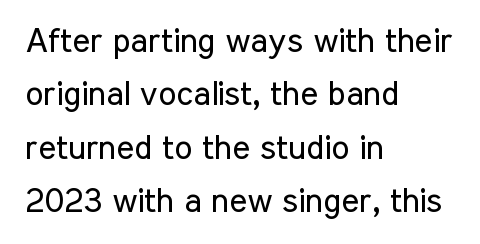
{"serif": "no", "italic": "no", "bold": "no", "weight": "regular", "width": "condensed", "stroke_contrast": "low", "x_height": "medium", "monospaced": "no", "underline": "no", "align": "left", "line_spacing": "normal", "line_spacing_ratio": 1.57, "letter_spacing": "normal", "letter_spacing_em": 0.0, "glyph_px": 34}
